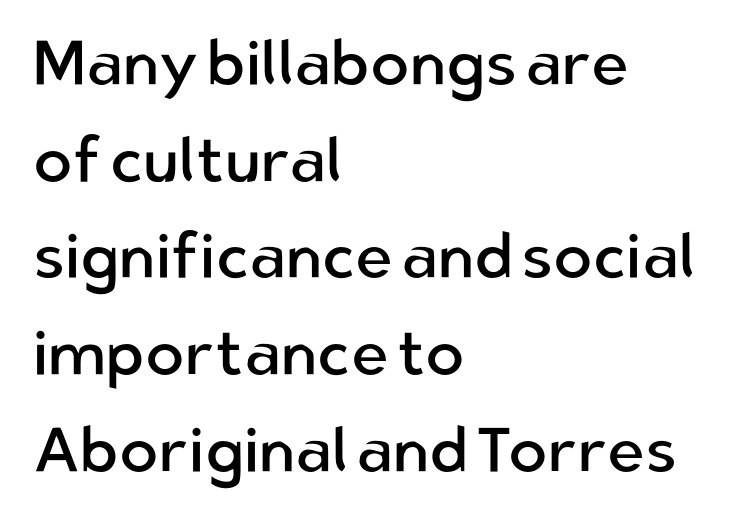
Q: Is the text bold? A: No.
Q: Is the text italic (slanted)? A: No, it is upright.
Q: Is the typeface a serif or a sans-serif typeface? A: Sans-serif.
Q: Is the text underlined? A: No.
Q: How is the paragraph aligned? A: Left-aligned.
Q: Is the spacing between letters normal or unusually wide? A: Normal.
Q: Is the spacing between lines tight, normal or loose? A: Normal.
Q: Width (condensed, normal, or wide)? A: Normal.
Q: Stroke contrast? A: Low.
Q: x-height? A: Medium.
Q: Monospaced? A: No.
